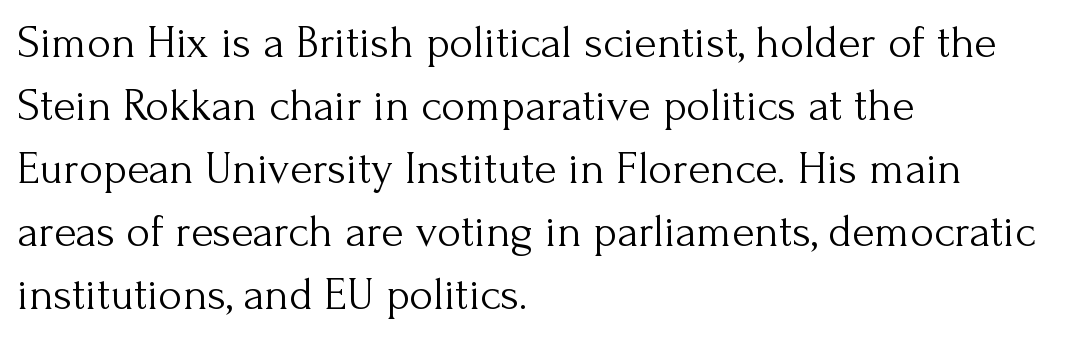
Q: Is the text bold? A: No.
Q: Is the text italic (slanted)? A: No, it is upright.
Q: Is the typeface a serif or a sans-serif typeface? A: Serif.
Q: Is the text underlined? A: No.
Q: How is the paragraph aligned? A: Left-aligned.
Q: Is the spacing between letters normal or unusually wide? A: Normal.
Q: Is the spacing between lines tight, normal or loose? A: Normal.
Q: Width (condensed, normal, or wide)? A: Normal.
Q: Stroke contrast? A: Medium.
Q: x-height? A: Small.
Q: Monospaced? A: No.
